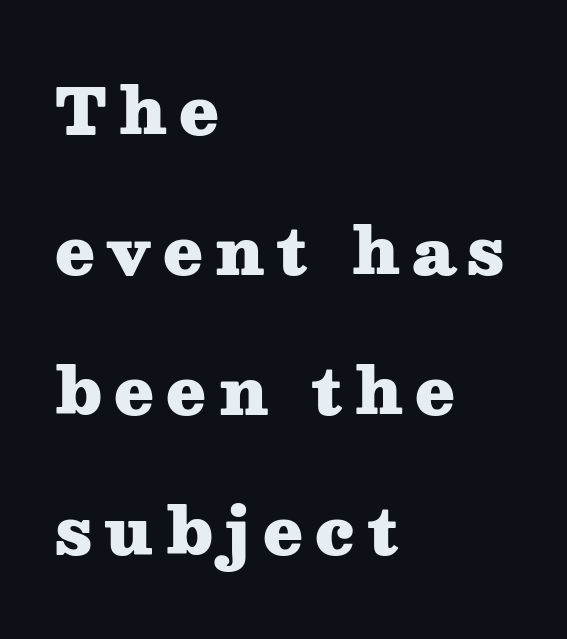
Check the space under the baseline: it is left empty. A classic flush-left, rag-right setting is used for this passage. Stroke terminals: seriffed. Varying glyph widths throughout — classic text-font behaviour. This sample trades compactness for vertical openness between lines. The letters are bold, with thick, heavy strokes.
